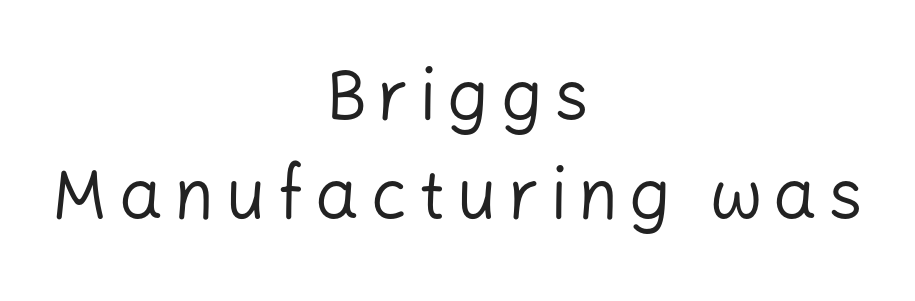
Q: Is the text bold? A: No.
Q: Is the text italic (slanted)? A: No, it is upright.
Q: Is the typeface a serif or a sans-serif typeface? A: Sans-serif.
Q: Is the text underlined? A: No.
Q: How is the paragraph aligned? A: Centered.
Q: Is the spacing between lines tight, normal or loose? A: Normal.
Q: Width (condensed, normal, or wide)? A: Normal.
Q: Stroke contrast? A: Low.
Q: x-height? A: Medium.
Q: Monospaced? A: No.
